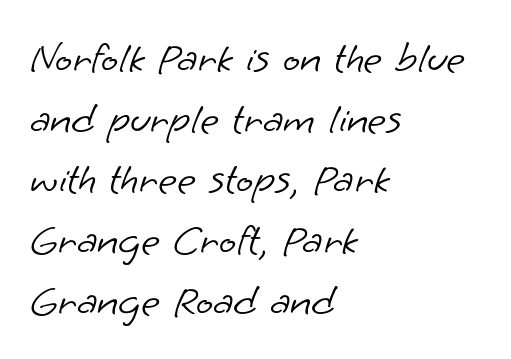
The image shows 45 px light sans-serif type; set left-aligned, normal line spacing (1.35x), normal letter spacing, not underlined; low stroke contrast and a small x-height.
